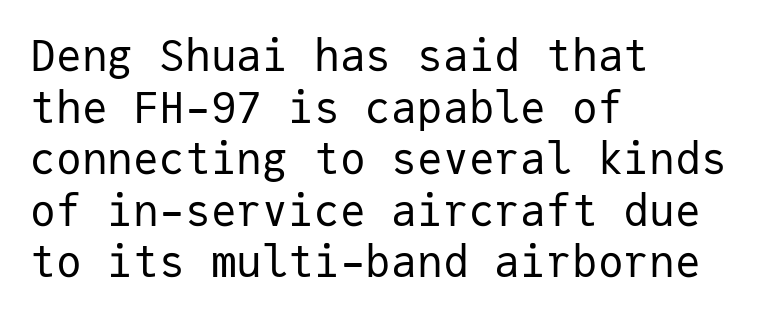
{"serif": "no", "italic": "no", "bold": "no", "weight": "regular", "width": "normal", "stroke_contrast": "low", "x_height": "medium", "monospaced": "yes", "underline": "no", "align": "left", "line_spacing_ratio": 1.2, "letter_spacing": "normal", "letter_spacing_em": 0.0, "glyph_px": 43}
